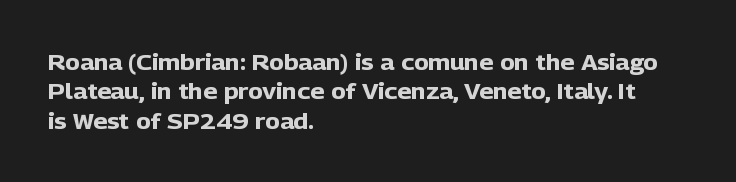
The image shows 22 px bold type, upright; set left-aligned, normal line spacing (1.34x), normal letter spacing, not underlined.
